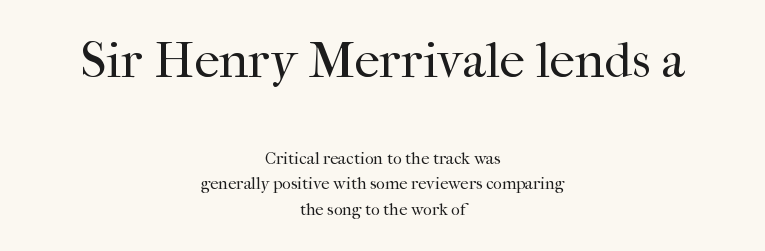
The letterforms sit shoulder to shoulder at normal distance. These lines are rendered in a variable-pitch font. A centered setting, common on invitations and titles, is used for this passage. This sample uses a serif face.
